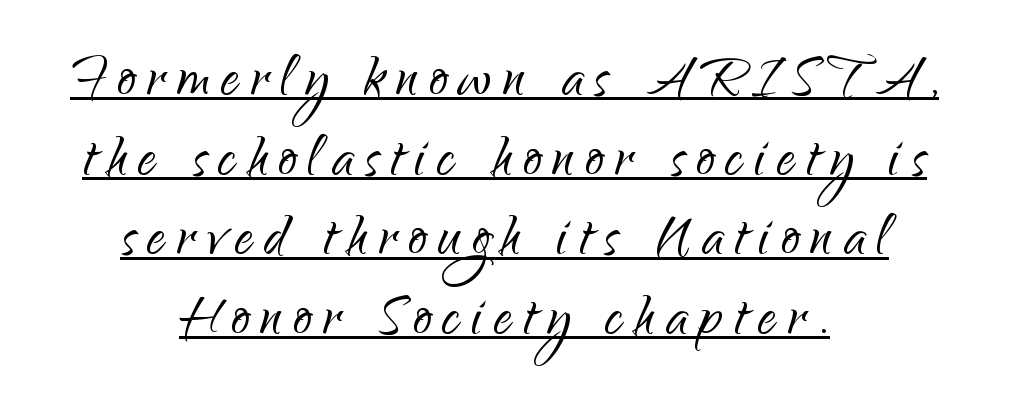
The image shows 73 px light sans-serif type; set centered, tight line spacing (1.09x), underlined; low stroke contrast and a small x-height.
